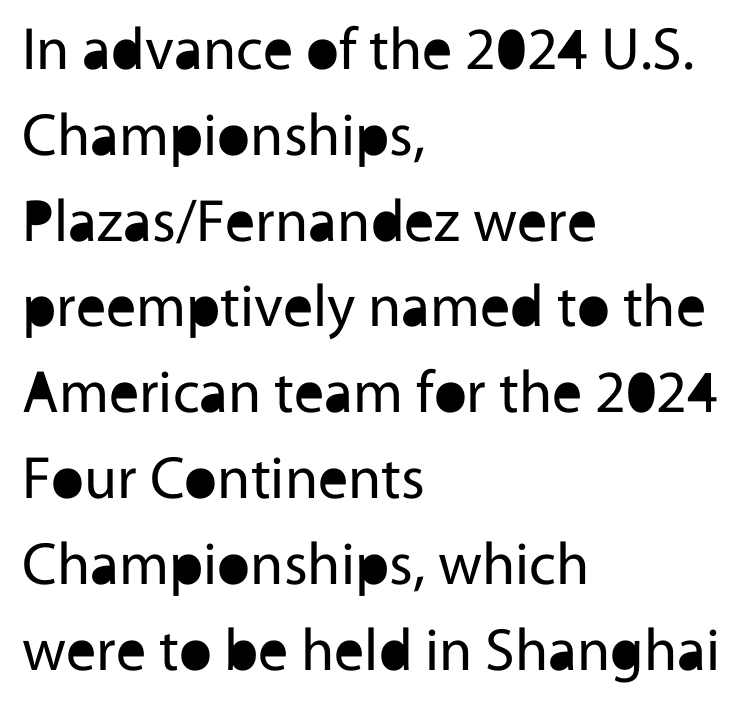
Q: Is the text bold? A: No.
Q: Is the text italic (slanted)? A: No, it is upright.
Q: Is the typeface a serif or a sans-serif typeface? A: Sans-serif.
Q: Is the text underlined? A: No.
Q: How is the paragraph aligned? A: Left-aligned.
Q: Is the spacing between letters normal or unusually wide? A: Normal.
Q: Is the spacing between lines tight, normal or loose? A: Normal.
Q: Width (condensed, normal, or wide)? A: Normal.
Q: x-height? A: Medium.
Q: Monospaced? A: No.
